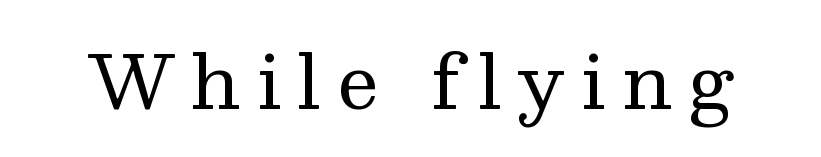
Q: Is the text bold? A: No.
Q: Is the text italic (slanted)? A: No, it is upright.
Q: Is the typeface a serif or a sans-serif typeface? A: Serif.
Q: Is the text underlined? A: No.
Q: Is the spacing between letters normal or unusually wide? A: Unusually wide.
Q: Width (condensed, normal, or wide)? A: Normal.
Q: Stroke contrast? A: Medium.
Q: x-height? A: Medium.
Q: Monospaced? A: No.
